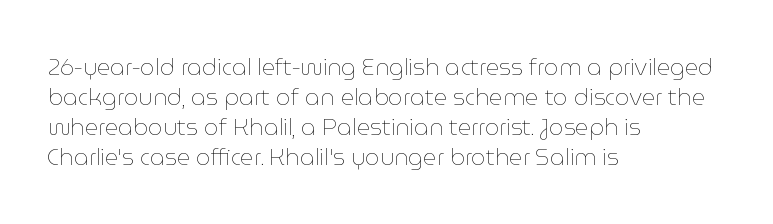
The image shows 23 px text type, upright; set left-aligned, normal line spacing (1.3x), normal letter spacing, not underlined.
